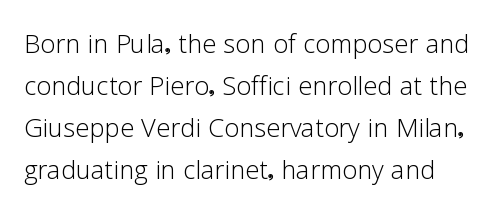
{"serif": "no", "italic": "no", "bold": "no", "weight": "light", "width": "normal", "stroke_contrast": "low", "x_height": "medium", "monospaced": "no", "underline": "no", "line_spacing_ratio": 1.24, "letter_spacing": "normal", "letter_spacing_em": 0.0, "glyph_px": 34}
